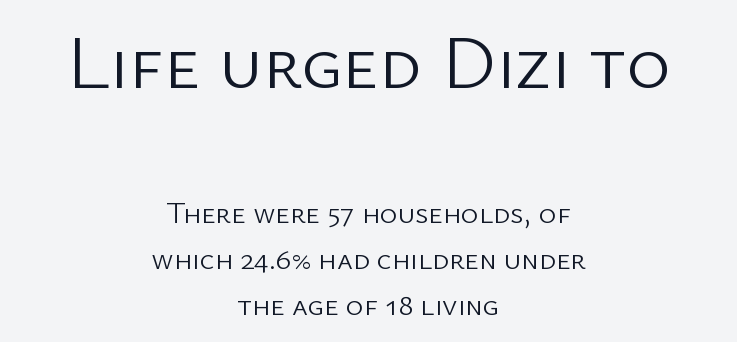
Q: Is the text bold? A: No.
Q: Is the text italic (slanted)? A: No, it is upright.
Q: Is the typeface a serif or a sans-serif typeface? A: Sans-serif.
Q: Is the text underlined? A: No.
Q: How is the paragraph aligned? A: Centered.
Q: Is the spacing between letters normal or unusually wide? A: Normal.
Q: Is the spacing between lines tight, normal or loose? A: Normal.
Q: Which block of text is set in a larger size, the first (top) or the second (bottom)? A: The first (top) one.
Q: Width (condensed, normal, or wide)? A: Normal.
Q: Stroke contrast? A: Low.
Q: x-height? A: Medium.
Q: Monospaced? A: No.
